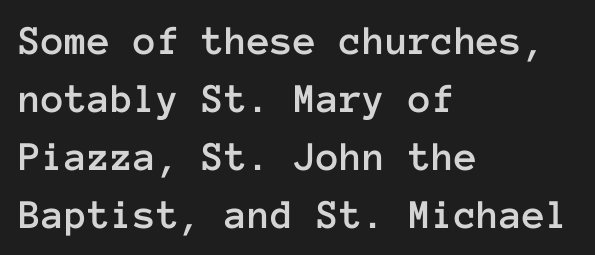
{"italic": "no", "width": "normal", "stroke_contrast": "low", "x_height": "medium", "monospaced": "yes", "underline": "no", "align": "left", "line_spacing": "normal", "line_spacing_ratio": 1.38, "letter_spacing": "normal", "letter_spacing_em": 0.0, "glyph_px": 42}
